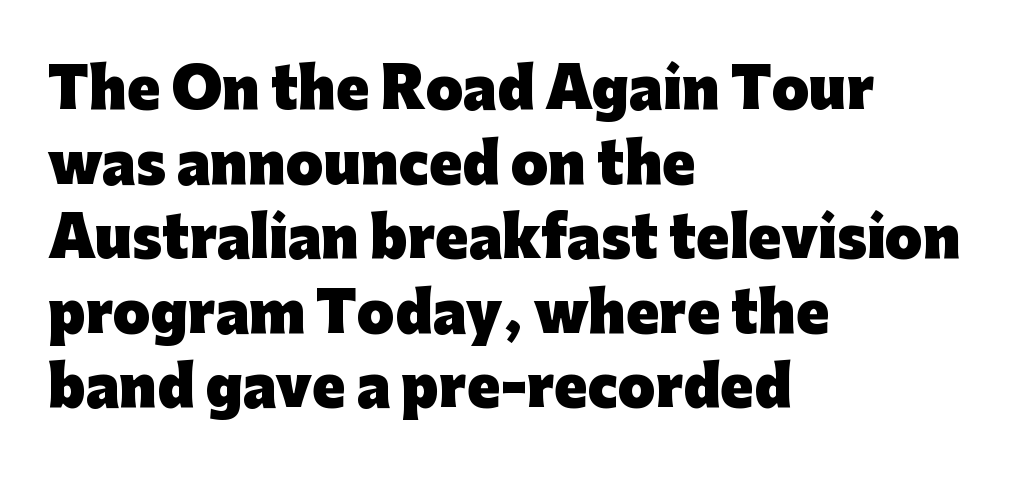
Q: Is the text bold? A: Yes.
Q: Is the text italic (slanted)? A: No, it is upright.
Q: Is the typeface a serif or a sans-serif typeface? A: Sans-serif.
Q: Is the text underlined? A: No.
Q: How is the paragraph aligned? A: Left-aligned.
Q: Is the spacing between letters normal or unusually wide? A: Normal.
Q: Is the spacing between lines tight, normal or loose? A: Normal.
Q: Width (condensed, normal, or wide)? A: Normal.
Q: Stroke contrast? A: Low.
Q: x-height? A: Medium.
Q: Monospaced? A: No.
